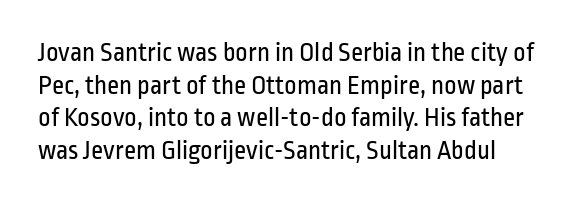
Q: Is the text bold? A: No.
Q: Is the text italic (slanted)? A: No, it is upright.
Q: Is the text underlined? A: No.
Q: Is the spacing between letters normal or unusually wide? A: Normal.
